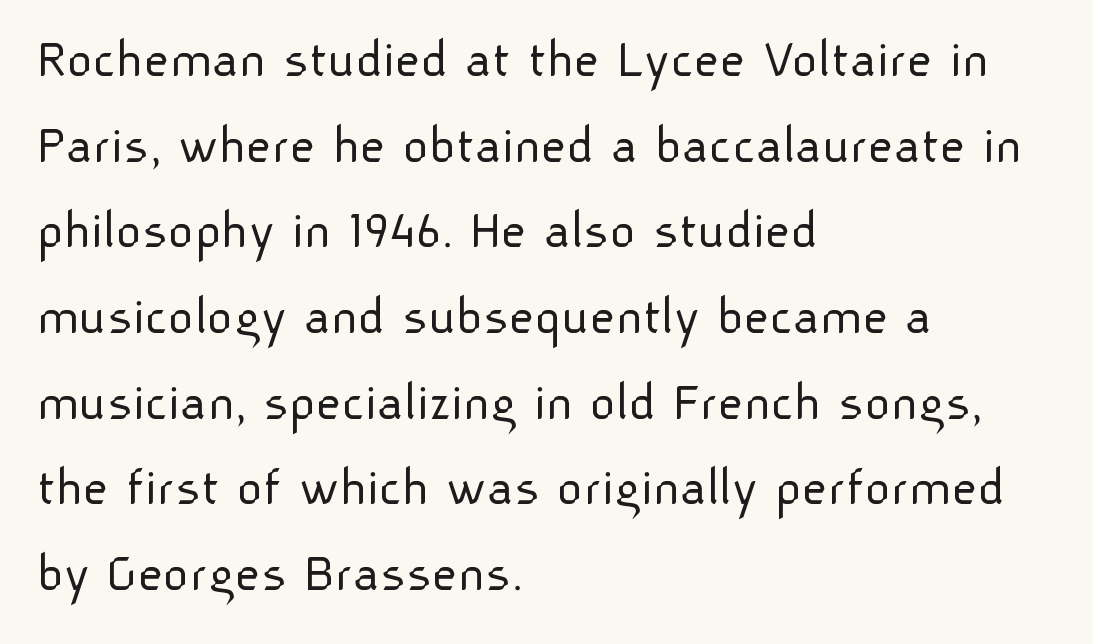
The strip under each line holds only bare page. The rendering uses natural spacing where letterforms have individual widths. Each line starts at the same left margin while the right side varies. It's the straight-up-and-down kind of type. Serif or sans? Sans — the stroke terminals are bare.
